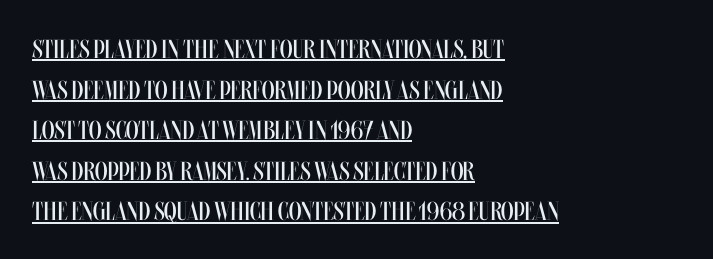
Q: Is the text bold? A: No.
Q: Is the text italic (slanted)? A: No, it is upright.
Q: Is the text underlined? A: Yes.
Q: How is the paragraph aligned? A: Left-aligned.
Q: Is the spacing between letters normal or unusually wide? A: Normal.
Q: Is the spacing between lines tight, normal or loose? A: Normal.
